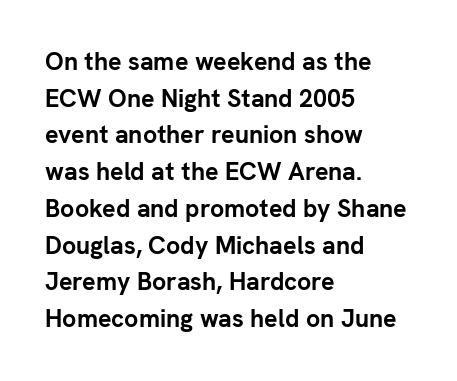
{"italic": "no", "bold": "yes", "underline": "no", "align": "left", "line_spacing": "normal", "line_spacing_ratio": 1.47, "letter_spacing": "normal", "letter_spacing_em": 0.0, "glyph_px": 25}
